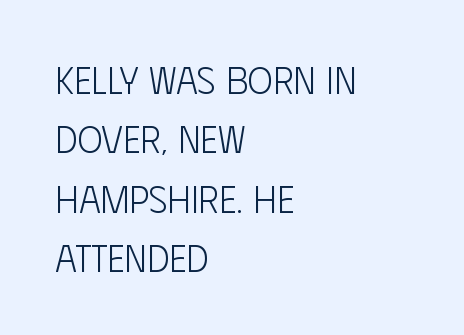
Q: Is the text bold? A: No.
Q: Is the text italic (slanted)? A: No, it is upright.
Q: Is the typeface a serif or a sans-serif typeface? A: Sans-serif.
Q: Is the text underlined? A: No.
Q: How is the paragraph aligned? A: Left-aligned.
Q: Is the spacing between letters normal or unusually wide? A: Normal.
Q: Is the spacing between lines tight, normal or loose? A: Normal.
Q: Width (condensed, normal, or wide)? A: Condensed.
Q: Stroke contrast? A: Low.
Q: x-height? A: Large.
Q: Monospaced? A: No.
